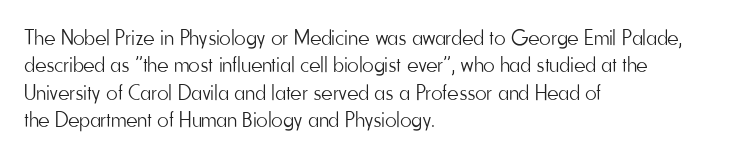
{"italic": "no", "bold": "no", "underline": "no", "align": "left", "line_spacing": "normal", "line_spacing_ratio": 1.25, "letter_spacing": "normal", "letter_spacing_em": 0.0, "glyph_px": 22}
